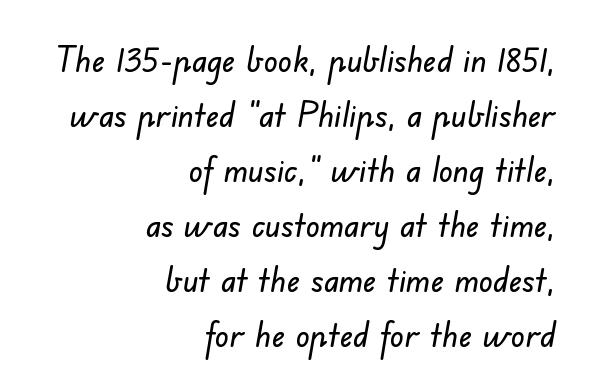
The image shows 35 px sans-serif type; set right-aligned, normal line spacing (1.57x), normal letter spacing, not underlined; low stroke contrast and a small x-height.
